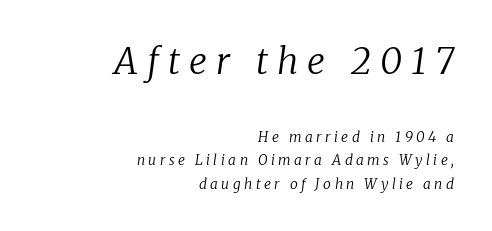
The glyphs in this specimen are seriffed. This block has exactly the height ordinary leading produces. The lettering tilts uniformly, giving the passage an italic look. The passage shown has open, widely tracked lettering throughout. Varying glyph widths throughout — classic text-font behaviour.
